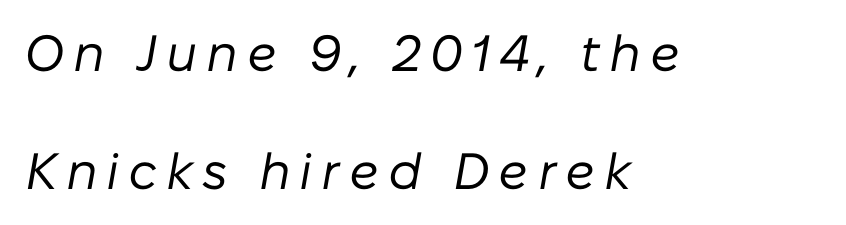
The text carries the slant typical of an italic or oblique font. Heaviness? Minimal to ordinary, like unemphasized prose. Each letter keeps its own natural width here, so spacing adapts to shape. Check under the words: just untouched page. Line spacing here is loose.
